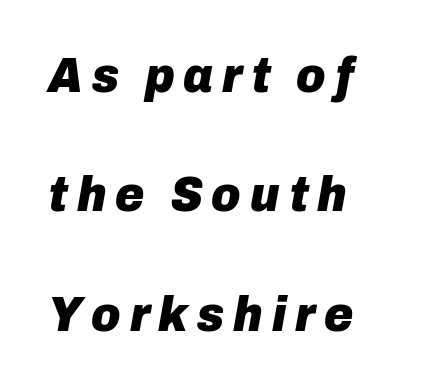
The image shows 50 px heavy type, italic (leaning right); set left-aligned, loose line spacing (2.39x), not underlined; low stroke contrast and a medium x-height.
